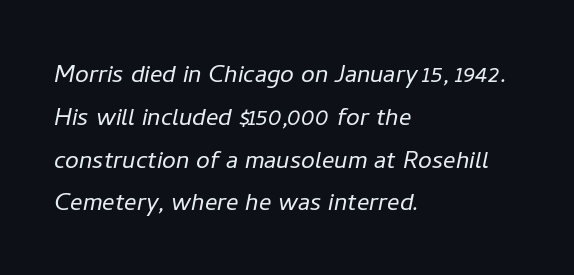
The image shows 31 px light type, italic (leaning right); set left-aligned, normal line spacing (1.38x), normal letter spacing, not underlined; low stroke contrast and a medium x-height.
